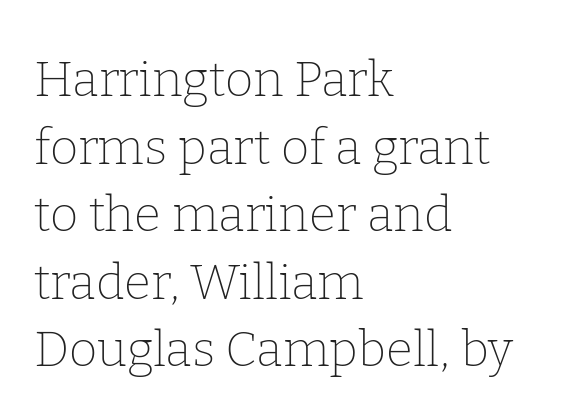
{"serif": "yes", "italic": "no", "bold": "no", "weight": "thin", "width": "normal", "stroke_contrast": "low", "x_height": "medium", "monospaced": "no", "underline": "no", "align": "left", "line_spacing": "normal", "line_spacing_ratio": 1.38, "letter_spacing": "normal", "letter_spacing_em": 0.0, "glyph_px": 49}
